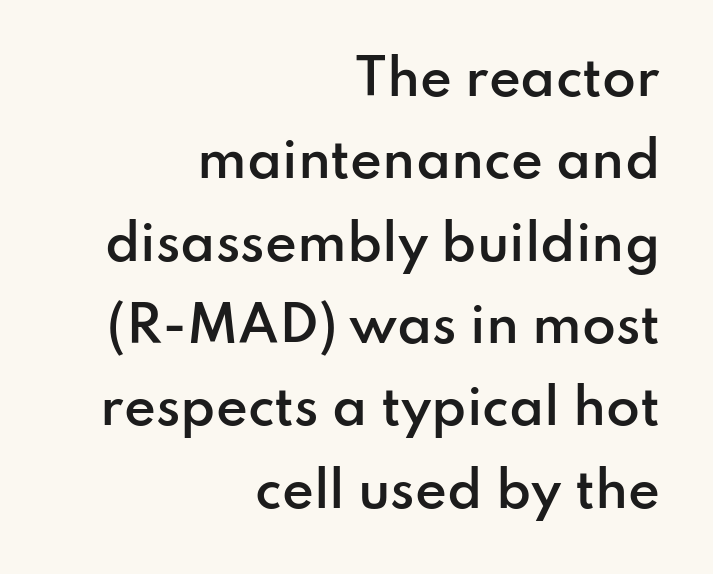
Serif or sans? Sans — the stroke terminals are bare. Here the designer chose a conventional face with non-uniform glyph widths. Horizontally, the lines are justified to the trailing edge only. Standard letterfit; no display-style spreading of the glyphs. Notice the strokes are somewhat thickened but not fully heavy: this is a semibold. What's the leading like? Ordinary, nothing unusual.
